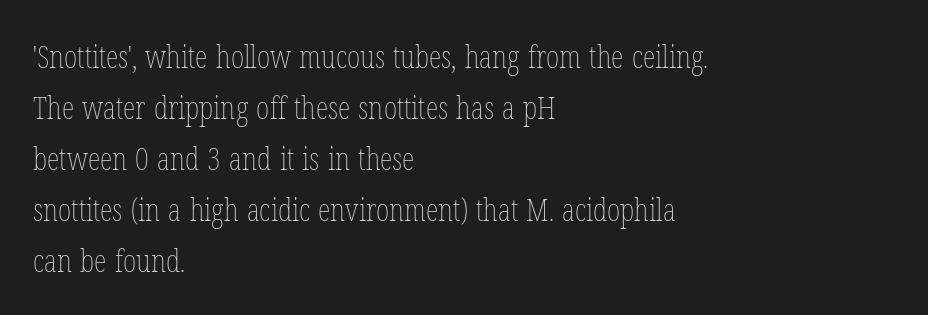
The image shows 32 px thin, condensed type, upright; set left-aligned, normal line spacing (1.59x), normal letter spacing, not underlined; low stroke contrast and a medium x-height.
